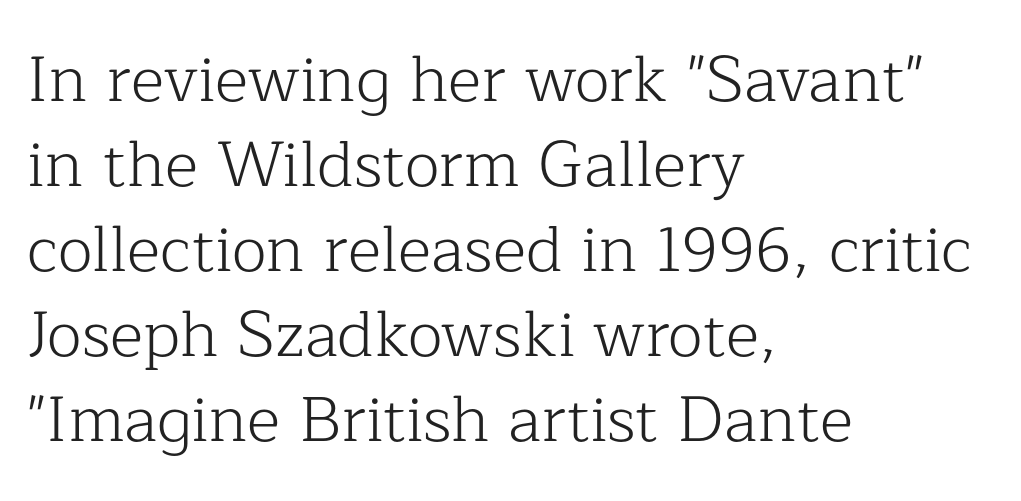
Q: Is the text bold? A: No.
Q: Is the text italic (slanted)? A: No, it is upright.
Q: Is the typeface a serif or a sans-serif typeface? A: Serif.
Q: Is the text underlined? A: No.
Q: How is the paragraph aligned? A: Left-aligned.
Q: Is the spacing between letters normal or unusually wide? A: Normal.
Q: Is the spacing between lines tight, normal or loose? A: Normal.
Q: Width (condensed, normal, or wide)? A: Normal.
Q: Stroke contrast? A: Low.
Q: x-height? A: Medium.
Q: Monospaced? A: No.
